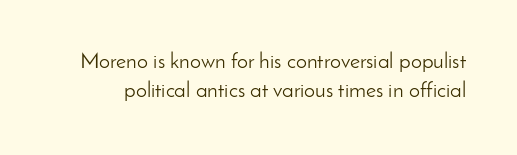
Vertical strokes here are truly vertical. The gaps between neighbouring characters are ordinary and unremarkable. Is the type heavy? It reads as light-to-regular instead. The passage shown stacks its lines at a standard gap. Letters rest on an invisible, unmarked baseline.
